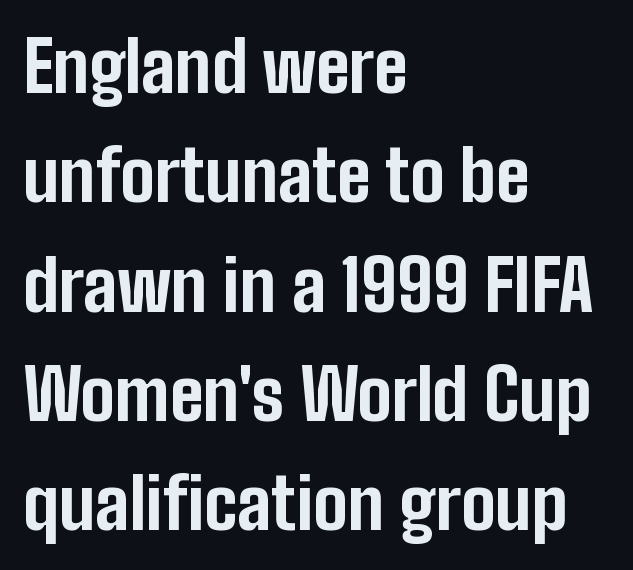
The image shows 71 px bold, condensed sans-serif type, upright; set left-aligned, normal line spacing (1.54x), normal letter spacing, not underlined; low stroke contrast and a medium x-height.
